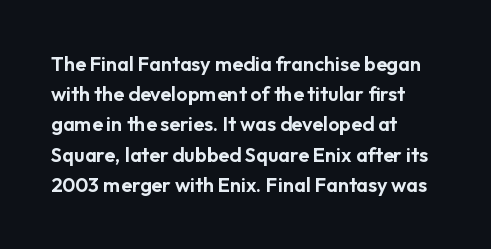
Words float on clear page, feet unadorned. Quick note: not italic, upright. Is there much room between lines? A standard amount, neither cramped nor airy. This sample is left-justified, so line endings fall wherever the words run out. Between one letter and the next there's only the usual sliver of space.
